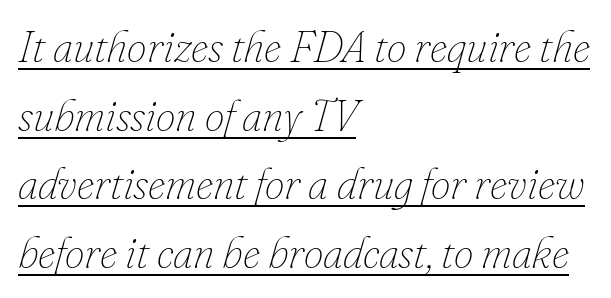
Q: Is the text bold? A: No.
Q: Is the text italic (slanted)? A: Yes, it leans right by about 16 degrees.
Q: Is the text underlined? A: Yes.
Q: How is the paragraph aligned? A: Left-aligned.
Q: Is the spacing between letters normal or unusually wide? A: Normal.
Q: Is the spacing between lines tight, normal or loose? A: Normal.
Q: Width (condensed, normal, or wide)? A: Normal.
Q: Stroke contrast? A: Low.
Q: x-height? A: Small.
Q: Monospaced? A: No.
